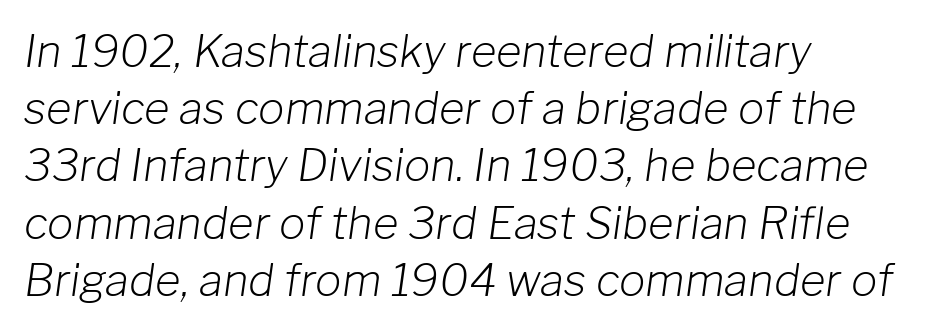
Q: Is the text bold? A: No.
Q: Is the text italic (slanted)? A: Yes, it leans right by about 8 degrees.
Q: Is the text underlined? A: No.
Q: How is the paragraph aligned? A: Left-aligned.
Q: Is the spacing between letters normal or unusually wide? A: Normal.
Q: Is the spacing between lines tight, normal or loose? A: Normal.
Q: Width (condensed, normal, or wide)? A: Normal.
Q: Stroke contrast? A: Low.
Q: x-height? A: Medium.
Q: Monospaced? A: No.
